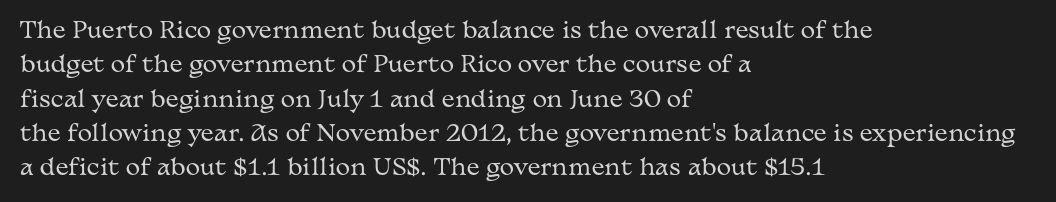
{"italic": "no", "bold": "no", "underline": "no", "align": "left", "line_spacing": "normal", "line_spacing_ratio": 1.56, "letter_spacing": "normal", "letter_spacing_em": 0.0, "glyph_px": 22}
